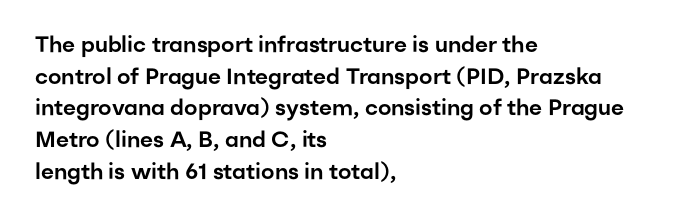
{"italic": "no", "underline": "no", "align": "left", "line_spacing": "normal", "line_spacing_ratio": 1.44, "letter_spacing": "normal", "letter_spacing_em": 0.0, "glyph_px": 22}
